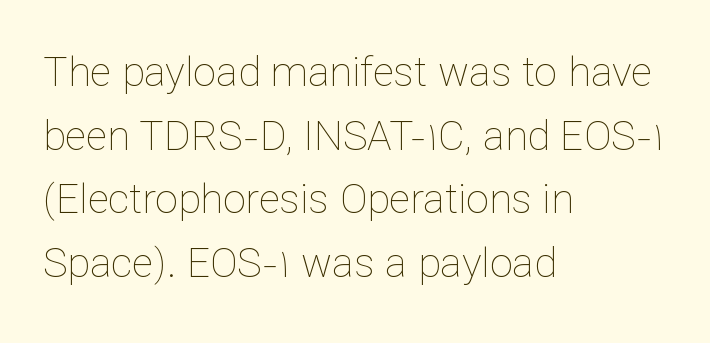
The image shows 41 px thin type, upright; set left-aligned, normal line spacing (1.55x), normal letter spacing, not underlined; low stroke contrast and a medium x-height.
